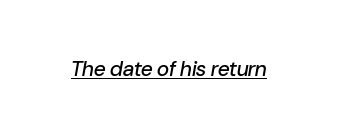
The image shows 21 px text type, italic (leaning right); set normal letter spacing, underlined.
